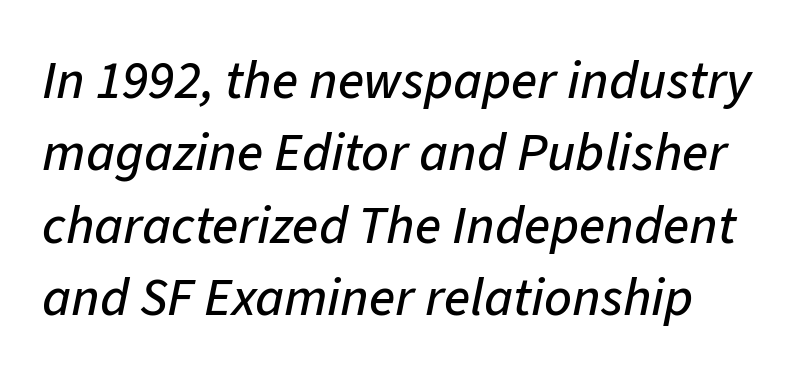
{"italic": "yes", "lean": "right", "slant_degrees": 11, "width": "normal", "stroke_contrast": "low", "x_height": "medium", "monospaced": "no", "underline": "no", "line_spacing": "normal", "line_spacing_ratio": 1.34, "letter_spacing": "normal", "letter_spacing_em": 0.0, "glyph_px": 54}
